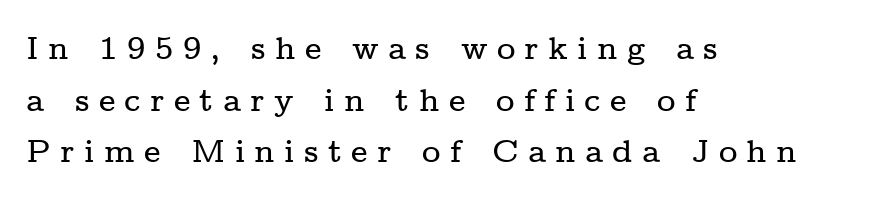
The image shows 32 px wide serif type, upright; set left-aligned, normal line spacing (1.61x), unusually wide letter spacing (+0.29 em), not underlined; low stroke contrast and a medium x-height.
